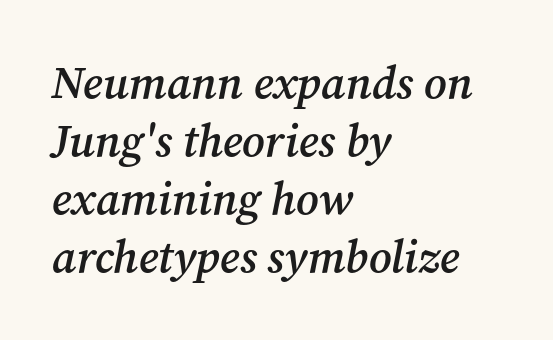
Q: Is the text bold? A: Semi-bold.
Q: Is the text italic (slanted)? A: Yes, it leans right by about 12 degrees.
Q: Is the typeface a serif or a sans-serif typeface? A: Serif.
Q: Is the text underlined? A: No.
Q: How is the paragraph aligned? A: Left-aligned.
Q: Is the spacing between letters normal or unusually wide? A: Normal.
Q: Is the spacing between lines tight, normal or loose? A: Normal.
Q: Width (condensed, normal, or wide)? A: Normal.
Q: Stroke contrast? A: Medium.
Q: x-height? A: Medium.
Q: Monospaced? A: No.
